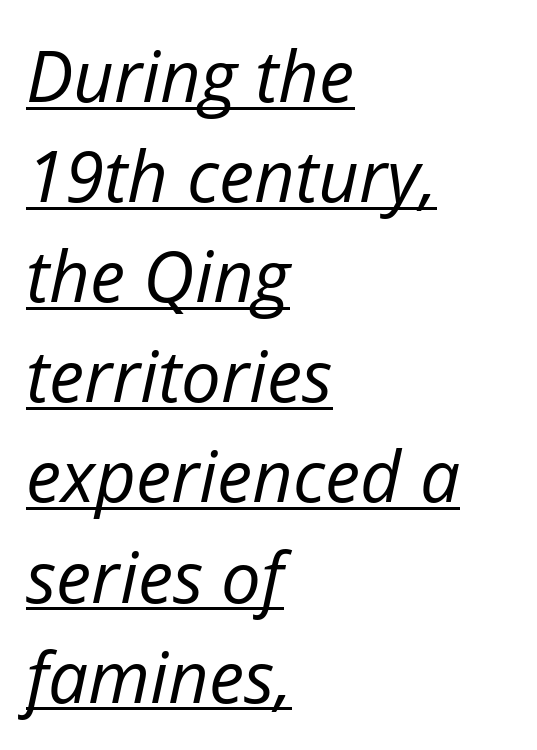
The image shows 71 px regular-weight type, italic (leaning right); set left-aligned, normal line spacing (1.41x), normal letter spacing, underlined; low stroke contrast and a medium x-height.
